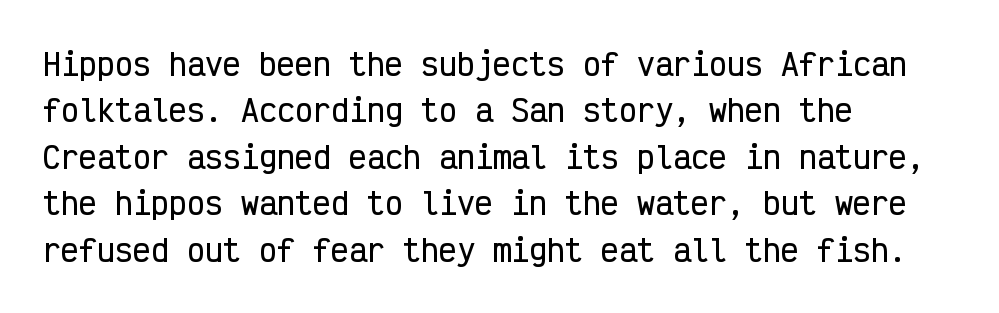
Quick note: not italic, upright. The strip under each line holds only bare page. The ragged edge is on the right, which tells us the setting is flush left. Summary of vertical rhythm: regular, with standard interline spacing.
